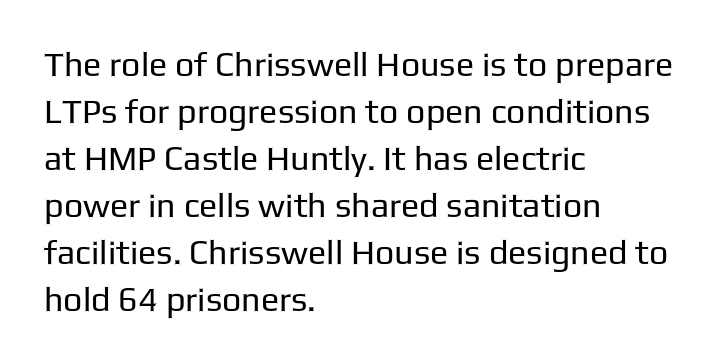
Normally led — the rows are evenly, conventionally spaced. The font is comparable to plain body text, perhaps lighter. You can tell it's not italic because the verticals are truly vertical. Each word holds together tightly as a unit, with standard inter-letter gaps. The rendering uses natural spacing where letterforms have individual widths.
